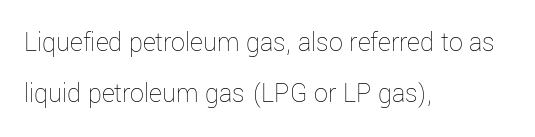
The image shows 28 px thin type, upright; set left-aligned, line spacing 1.82x, normal letter spacing, not underlined; low stroke contrast and a medium x-height.
